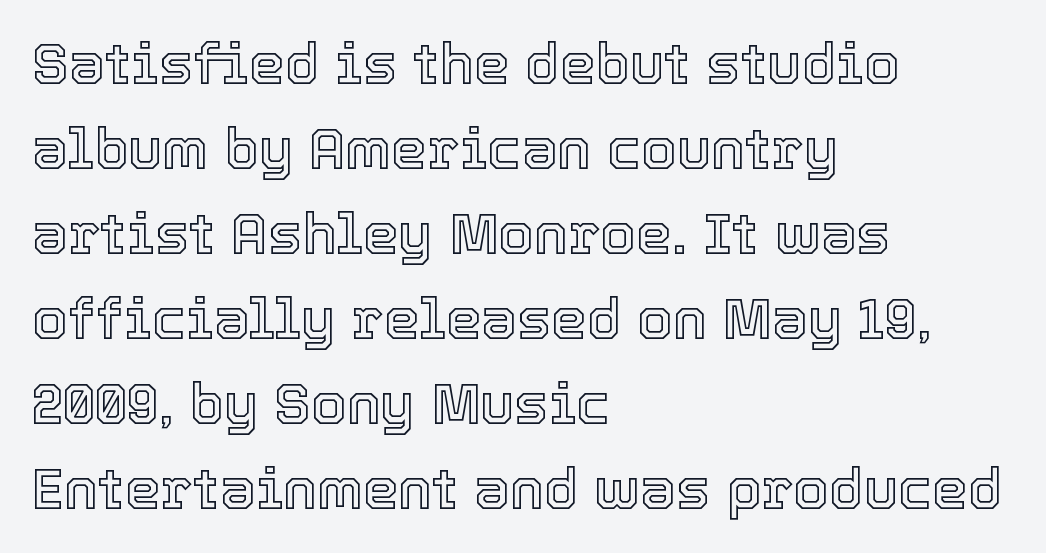
Unlike italic type, these characters show no tilt at all. Leftover space on each line is placed entirely after the last word. Compared with typical paragraphs, the rows here are spaced about the same. The letters sit at their default tracking, neither squeezed nor spread. Plain, unruled lines of type.
